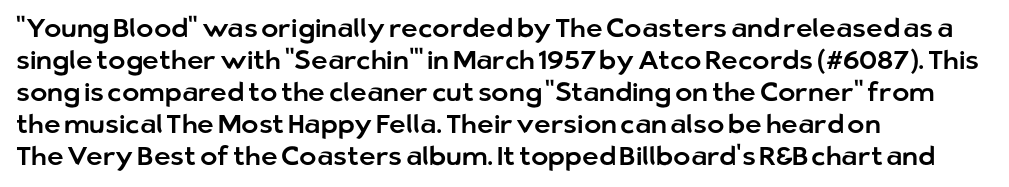
Standard letterfit; no display-style spreading of the glyphs. The string is rendered with underlining switched off. Compared with a centered layout, this one pins lines to the left instead. Vertical strokes here are truly vertical.
